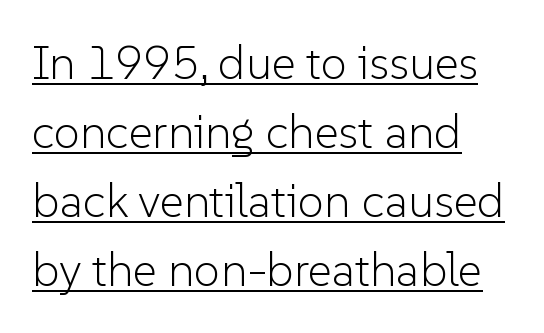
The image shows 47 px light sans-serif type, upright; set left-aligned, normal line spacing (1.47x), normal letter spacing, underlined; low stroke contrast and a medium x-height.
